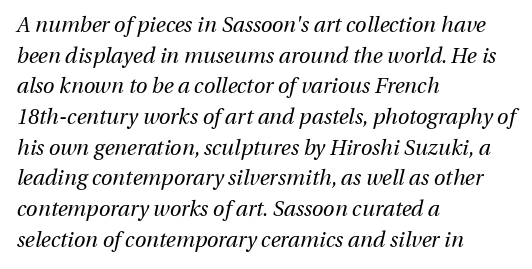
Q: Is the text bold? A: No.
Q: Is the text italic (slanted)? A: Yes, it leans right by about 13 degrees.
Q: Is the text underlined? A: No.
Q: How is the paragraph aligned? A: Left-aligned.
Q: Is the spacing between letters normal or unusually wide? A: Normal.
Q: Is the spacing between lines tight, normal or loose? A: Normal.
